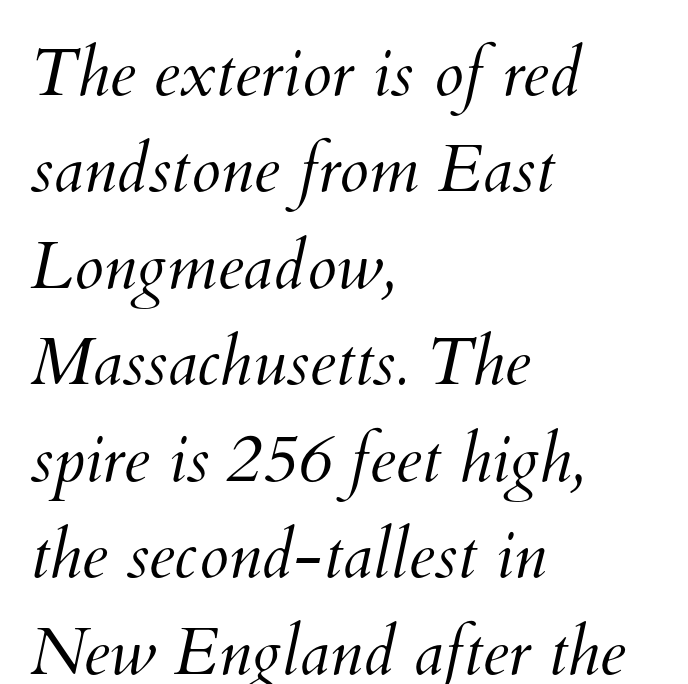
Q: Is the text bold? A: No.
Q: Is the text underlined? A: No.
Q: How is the paragraph aligned? A: Left-aligned.
Q: Is the spacing between letters normal or unusually wide? A: Normal.
Q: Is the spacing between lines tight, normal or loose? A: Normal.
Q: Width (condensed, normal, or wide)? A: Normal.
Q: Stroke contrast? A: Medium.
Q: x-height? A: Small.
Q: Monospaced? A: No.
